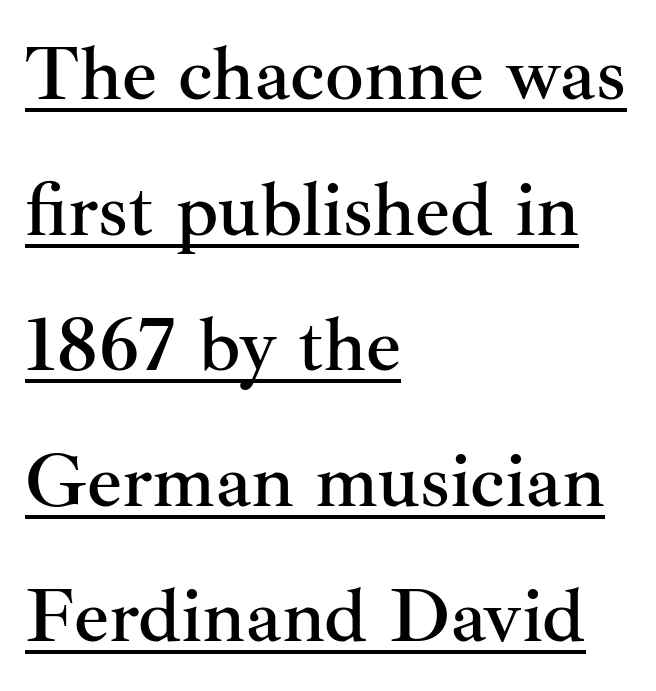
{"serif": "yes", "italic": "no", "width": "normal", "stroke_contrast": "medium", "x_height": "small", "monospaced": "no", "underline": "yes", "align": "left", "line_spacing_ratio": 1.76, "letter_spacing": "normal", "letter_spacing_em": 0.0, "glyph_px": 77}
